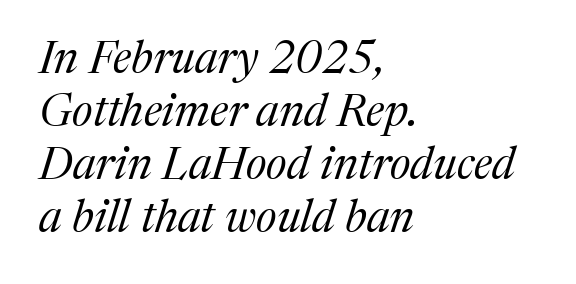
This is serif lettering, the kind often seen in printed books. Every row of glyphs begins at an identical x-position on the left. Glyph-to-glyph distance matches everyday printed text. Underline: absent. The letters advance in unequal steps, a hallmark of proportional type. No heavy texture on the line: the type isn't bold.
